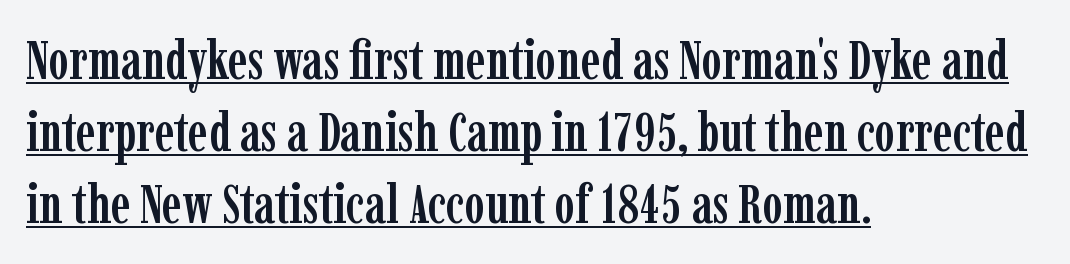
The image shows 55 px condensed serif type, upright; set left-aligned, normal line spacing (1.31x), normal letter spacing, underlined; low stroke contrast and a medium x-height.
